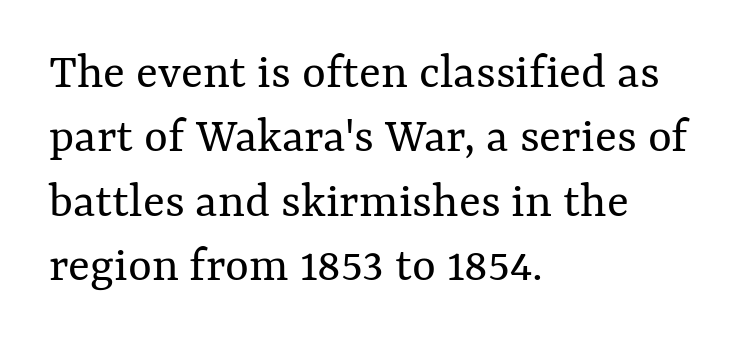
One-word summary of the alignment: left. Characters follow at the spacing the type designer built in. The string is rendered with underlining switched off. Normally led — the rows are evenly, conventionally spaced. Counters stay open thanks to moderate or lighter strokes.
